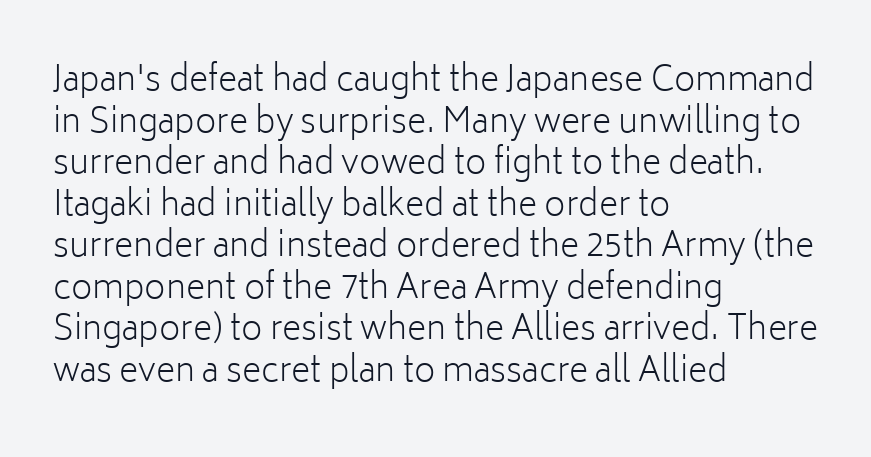
Looks like regular typesetting: each glyph gets only the width it needs. Caption: multi-line text, flush left, ragged right. Nope, no serifs anywhere on these letters. Students, note that the glyphs here touch the page at normal intervals. The string is rendered with underlining switched off.
